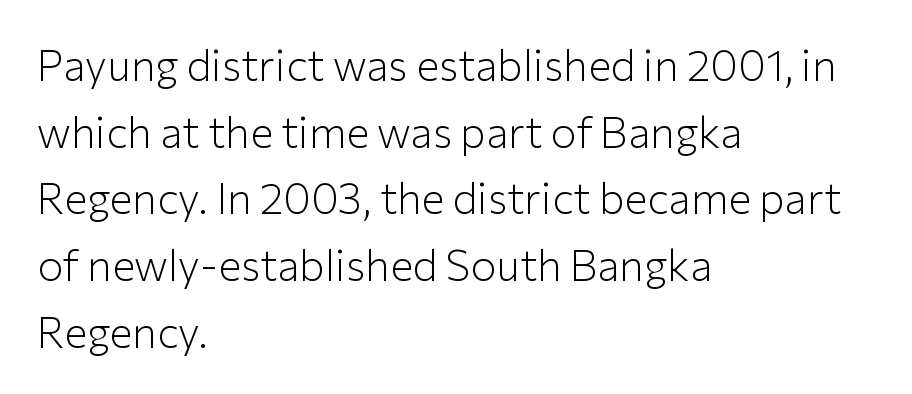
Normally led — the rows are evenly, conventionally spaced. Descenders hang freely into open space. Nothing heavy about these letters — not bold at all. The text was rendered using a sans face with plain stroke endings. Does the lettering tilt? It doesn't — this is upright.
